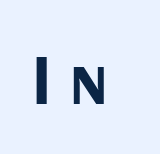
Weight: bold. Is the letter spacing exaggerated? Yes — the characters are pushed far apart. The space directly below the letters is spotless. This sample uses a sans-serif face. Unlike italic type, these characters show no tilt at all.
